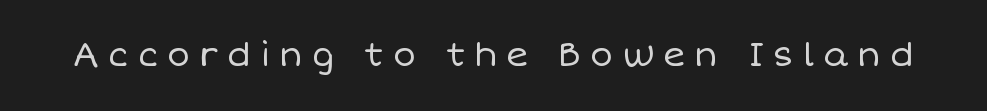
{"italic": "no", "bold": "no", "weight": "regular", "width": "normal", "stroke_contrast": "low", "x_height": "large", "monospaced": "no", "underline": "no", "letter_spacing": "wide", "letter_spacing_em": 0.26, "glyph_px": 34}
